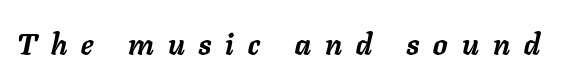
Think of a printed novel: that variable character pitch is what you see here. Plain, unruled lines of type. Here the glyphs are tracked loosely, breaking word shapes into spaced letters. Emphasis-style slanted type is in use. Does the weight exceed regular? Yes, all the way to bold.
